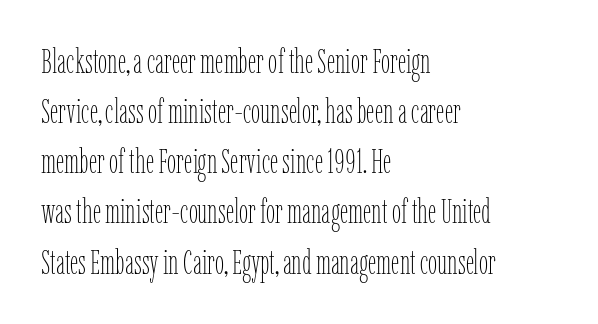
Q: Is the text bold? A: No.
Q: Is the text italic (slanted)? A: No, it is upright.
Q: Is the text underlined? A: No.
Q: How is the paragraph aligned? A: Left-aligned.
Q: Is the spacing between letters normal or unusually wide? A: Normal.
Q: Is the spacing between lines tight, normal or loose? A: Normal.
Q: Width (condensed, normal, or wide)? A: Condensed.
Q: Stroke contrast? A: Low.
Q: x-height? A: Medium.
Q: Monospaced? A: No.
